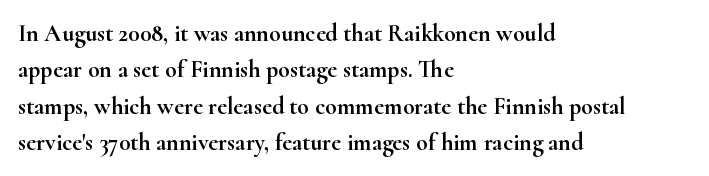
The image shows 24 px text type, upright; set left-aligned, normal line spacing (1.52x), normal letter spacing, not underlined.
